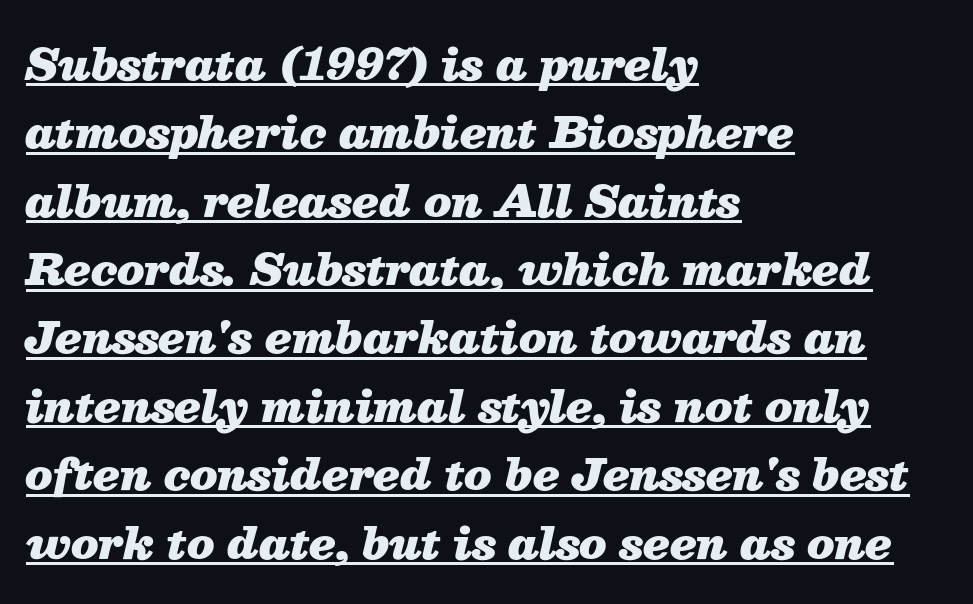
{"italic": "yes", "lean": "right", "slant_degrees": 13, "bold": "yes", "weight": "heavy", "width": "normal", "stroke_contrast": "medium", "x_height": "medium", "monospaced": "no", "underline": "yes", "align": "left", "line_spacing": "normal", "line_spacing_ratio": 1.59, "letter_spacing": "normal", "letter_spacing_em": 0.0, "glyph_px": 43}
